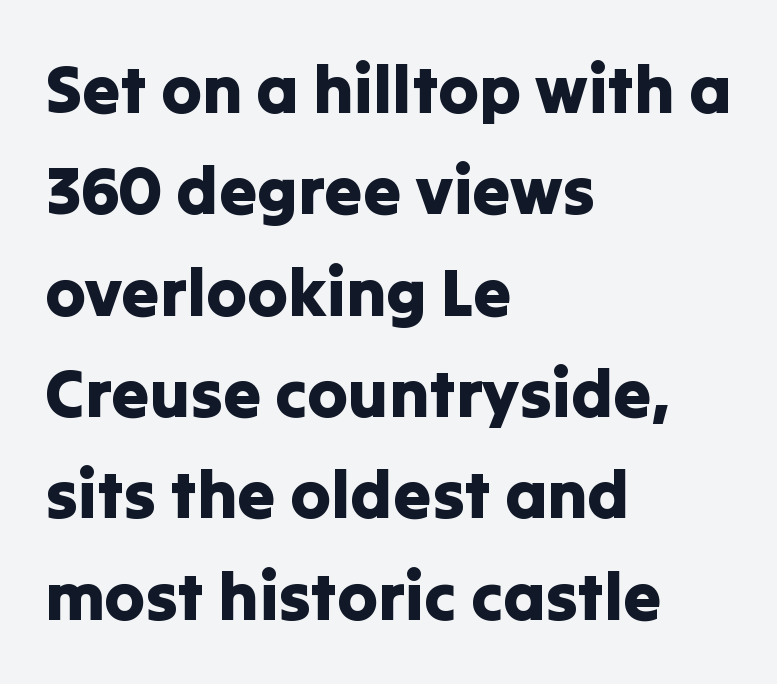
The type family on display is of the sans-serif kind. This is roman type, the default non-slanted kind. Underline: absent. Words appear dense and cohesive because spacing is normal.
